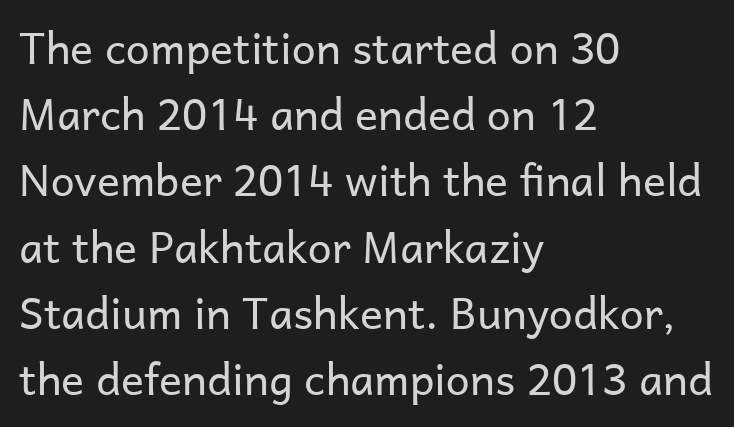
Varying glyph widths throughout — classic text-font behaviour. Short and long lines alike share a common starting point at left. Nope, not italic — everything's standing straight. Serifs: no, the terminals of the letterforms are clean. Vertically, the passage feels balanced, rows spaced as you'd expect. The area under the type is left untouched.
